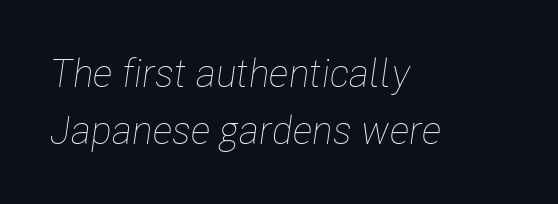
The image shows 39 px thin, condensed type, italic (leaning right); set left-aligned, normal line spacing (1.46x), normal letter spacing, not underlined; low stroke contrast and a medium x-height.
